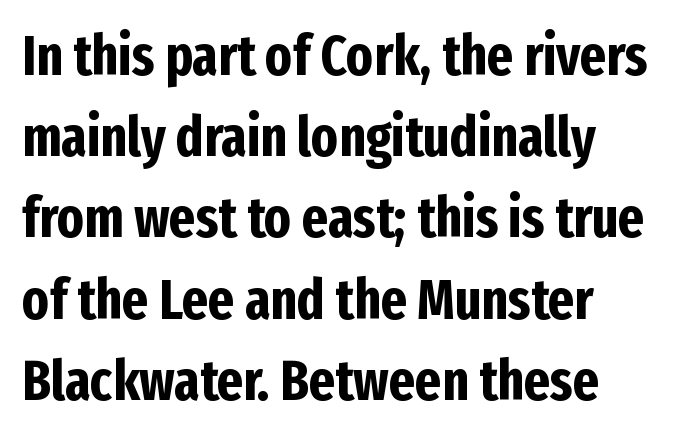
{"serif": "no", "italic": "no", "bold": "yes", "weight": "bold", "width": "condensed", "stroke_contrast": "low", "x_height": "medium", "monospaced": "no", "underline": "no", "line_spacing": "normal", "line_spacing_ratio": 1.45, "letter_spacing": "normal", "letter_spacing_em": 0.0, "glyph_px": 56}
